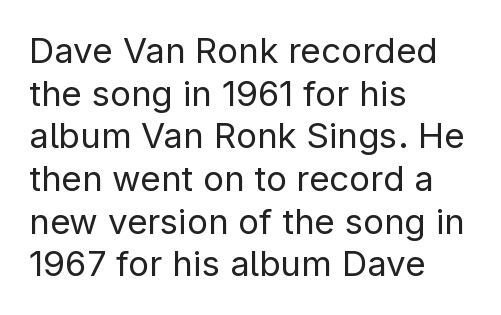
A classic flush-left, rag-right setting is used for this passage. Students, note that the glyphs here touch the page at normal intervals. The rendering uses natural spacing where letterforms have individual widths. Check under the words: just untouched page.
